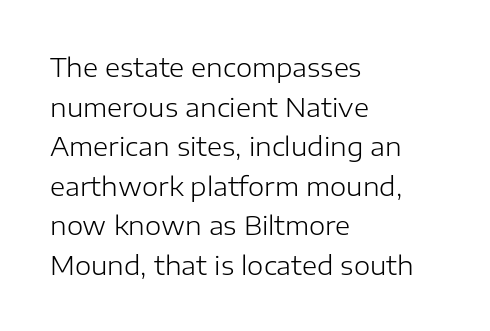
Q: Is the text bold? A: No.
Q: Is the text italic (slanted)? A: No, it is upright.
Q: Is the text underlined? A: No.
Q: How is the paragraph aligned? A: Left-aligned.
Q: Is the spacing between letters normal or unusually wide? A: Normal.
Q: Is the spacing between lines tight, normal or loose? A: Normal.
